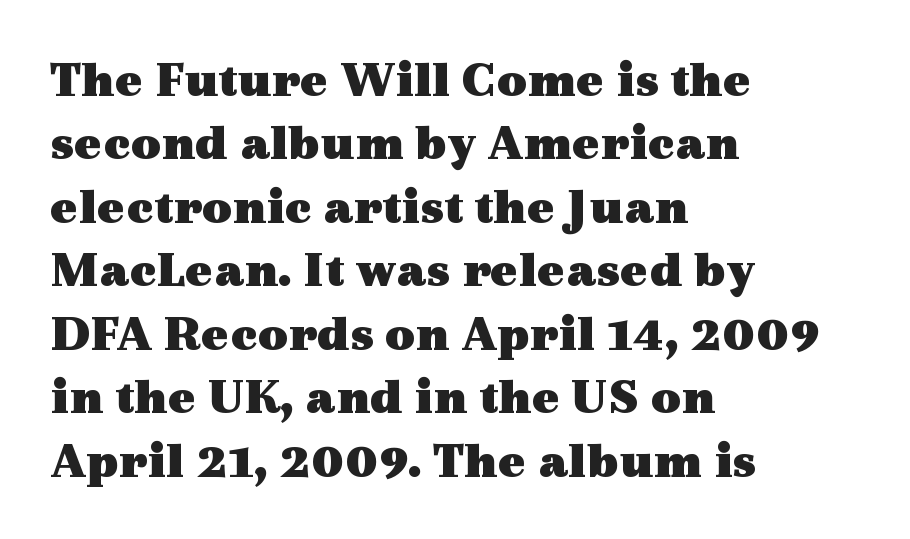
Here the designer chose a conventional face with non-uniform glyph widths. One-word summary of the alignment: left. Every stem runs plumb, perpendicular to the baseline. Yep, those are serifs on the letters.
